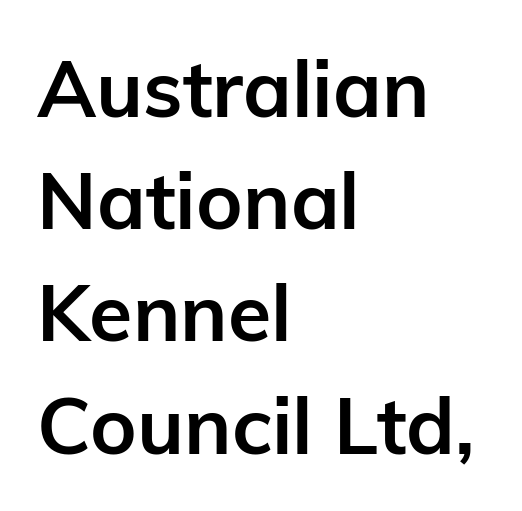
Each new line begins a customary step beneath the previous one. Look at the bottom of the vertical strokes: they stop flat, with no serifs. Is the letter spacing exaggerated? No — it looks like the ordinary default. The rendering uses a bold face; every stroke is thick and dark. Is this a fixed-width face? No — the glyphs have proportional, varying widths. Line starts are locked; line ends wander.
